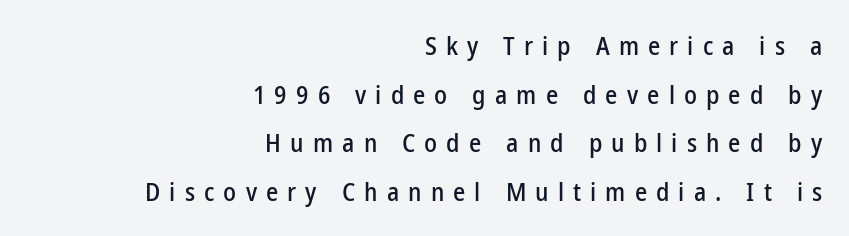
The image shows 26 px text type, upright; set right-aligned, line spacing 1.87x, unusually wide letter spacing (+0.35 em), not underlined.
